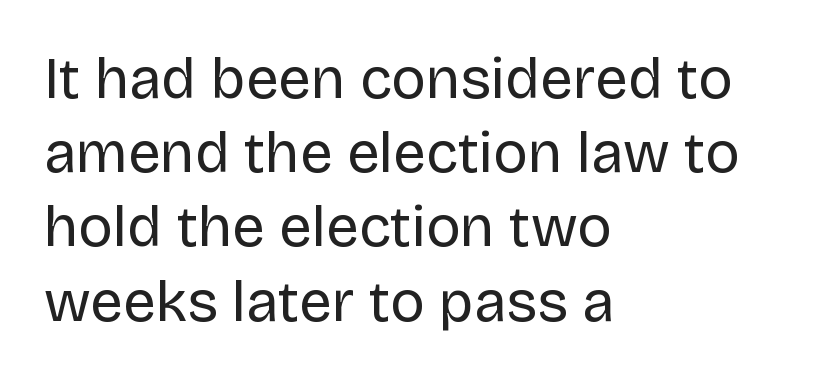
The image shows 58 px regular-weight sans-serif type, upright; set left-aligned, normal line spacing (1.28x), normal letter spacing, not underlined; low stroke contrast and a large x-height.
